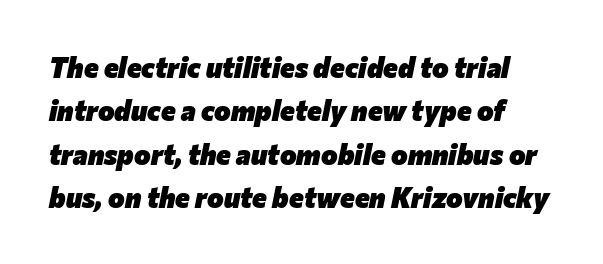
The image shows 28 px heavy type, italic (leaning right); set normal line spacing (1.55x), normal letter spacing, not underlined; low stroke contrast and a medium x-height.
